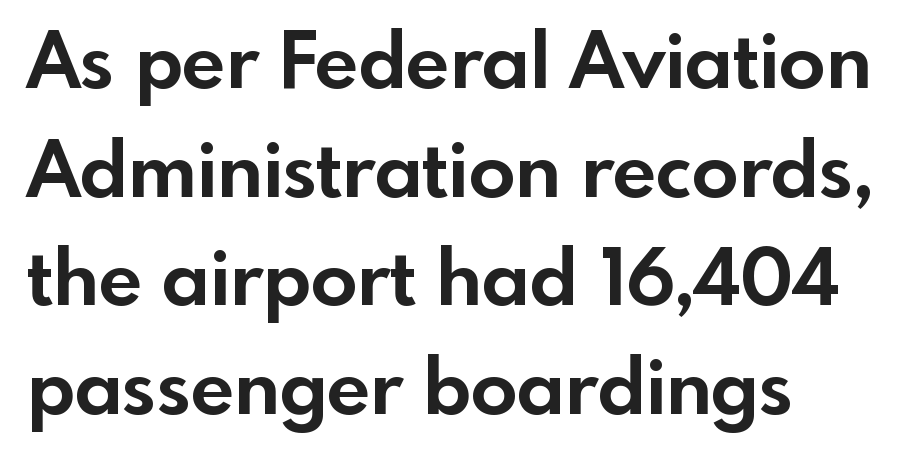
Q: Is the text bold? A: Yes.
Q: Is the text italic (slanted)? A: No, it is upright.
Q: Is the typeface a serif or a sans-serif typeface? A: Sans-serif.
Q: Is the text underlined? A: No.
Q: Is the spacing between letters normal or unusually wide? A: Normal.
Q: Is the spacing between lines tight, normal or loose? A: Normal.
Q: Width (condensed, normal, or wide)? A: Normal.
Q: x-height? A: Small.
Q: Monospaced? A: No.
